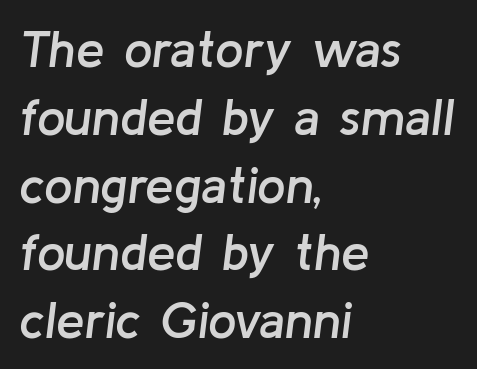
{"italic": "yes", "lean": "right", "slant_degrees": 8, "bold": "semi", "weight": "semibold", "width": "normal", "stroke_contrast": "low", "x_height": "medium", "monospaced": "no", "underline": "no", "align": "left", "line_spacing": "normal", "line_spacing_ratio": 1.33, "letter_spacing": "normal", "letter_spacing_em": 0.0, "glyph_px": 51}
